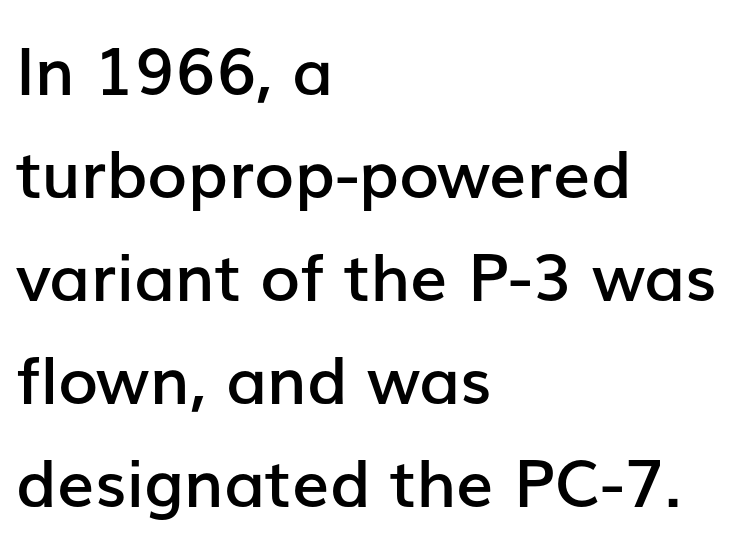
Does the copy run flush right? No — it runs flush left. Think of a printed novel: that variable character pitch is what you see here. Each glyph is drawn with semibold strokes, heavier than normal yet not fully bold. The type sits square on the baseline with zero lean. The passage shown is not underscored anywhere. Successive baselines arrive at the customary interval.
